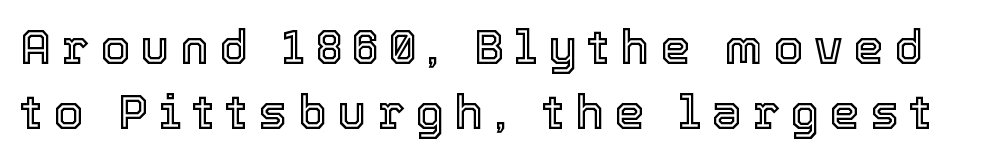
{"italic": "no", "width": "normal", "x_height": "medium", "monospaced": "no", "underline": "no", "line_spacing": "normal", "line_spacing_ratio": 1.36, "letter_spacing": "wide", "letter_spacing_em": 0.22, "glyph_px": 48}
